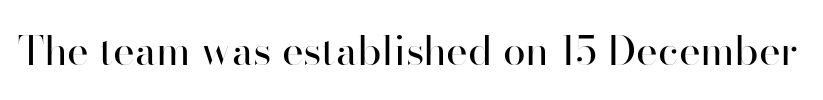
Q: Is the text bold? A: No.
Q: Is the text italic (slanted)? A: No, it is upright.
Q: Is the typeface a serif or a sans-serif typeface? A: Sans-serif.
Q: Is the text underlined? A: No.
Q: Is the spacing between letters normal or unusually wide? A: Normal.
Q: Width (condensed, normal, or wide)? A: Normal.
Q: Stroke contrast? A: High.
Q: x-height? A: Small.
Q: Monospaced? A: No.
